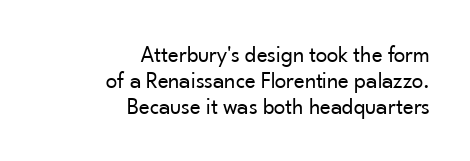
{"italic": "no", "bold": "no", "underline": "no", "align": "right", "line_spacing": "tight", "line_spacing_ratio": 1.14, "letter_spacing": "normal", "letter_spacing_em": 0.0, "glyph_px": 23}
